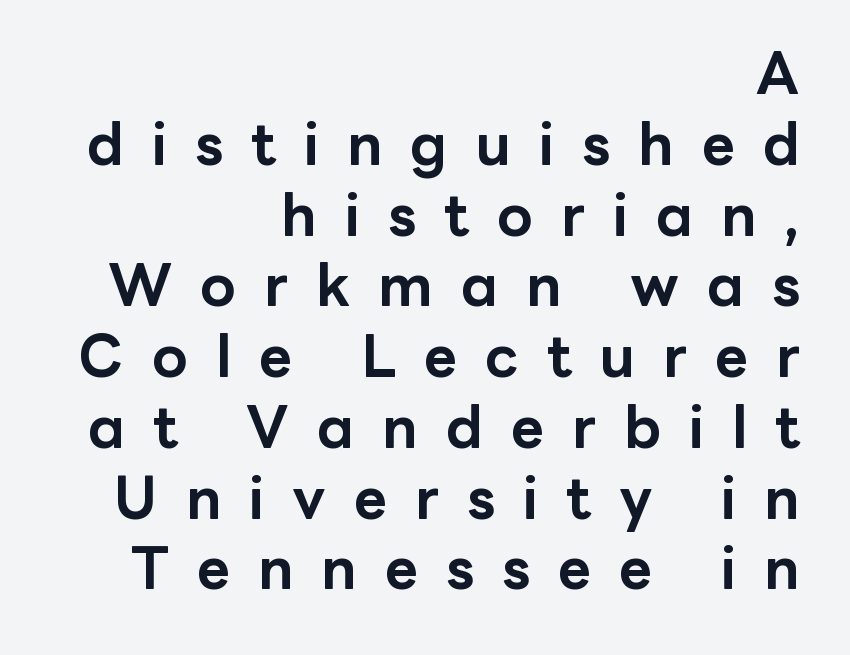
{"serif": "no", "italic": "no", "bold": "yes", "weight": "bold", "width": "normal", "stroke_contrast": "low", "x_height": "medium", "monospaced": "no", "underline": "no", "align": "right", "line_spacing_ratio": 1.22, "letter_spacing": "wide", "letter_spacing_em": 0.48, "glyph_px": 58}
